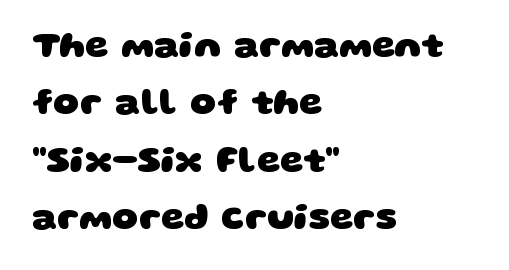
{"serif": "no", "bold": "yes", "weight": "heavy", "width": "wide", "stroke_contrast": "low", "x_height": "large", "monospaced": "no", "underline": "no", "align": "left", "line_spacing": "normal", "line_spacing_ratio": 1.55, "letter_spacing": "normal", "letter_spacing_em": 0.0, "glyph_px": 37}
